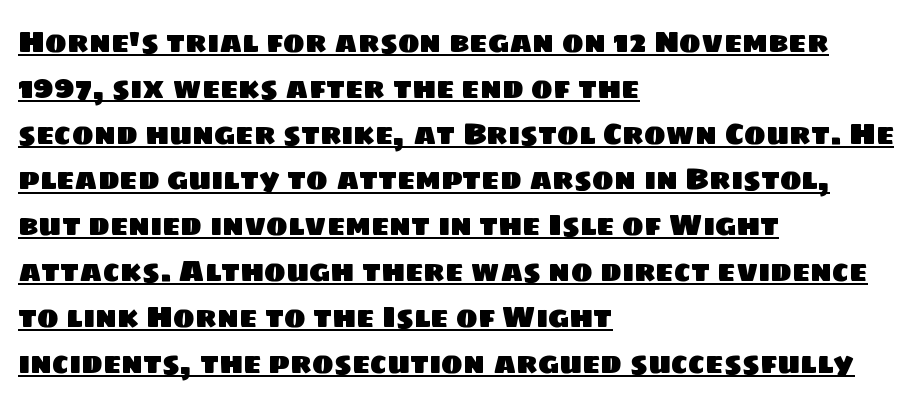
Q: Is the typeface a serif or a sans-serif typeface? A: Sans-serif.
Q: Is the text underlined? A: Yes.
Q: How is the paragraph aligned? A: Left-aligned.
Q: Is the spacing between letters normal or unusually wide? A: Normal.
Q: Is the spacing between lines tight, normal or loose? A: Normal.
Q: Width (condensed, normal, or wide)? A: Normal.
Q: Stroke contrast? A: Low.
Q: x-height? A: Large.
Q: Monospaced? A: No.
